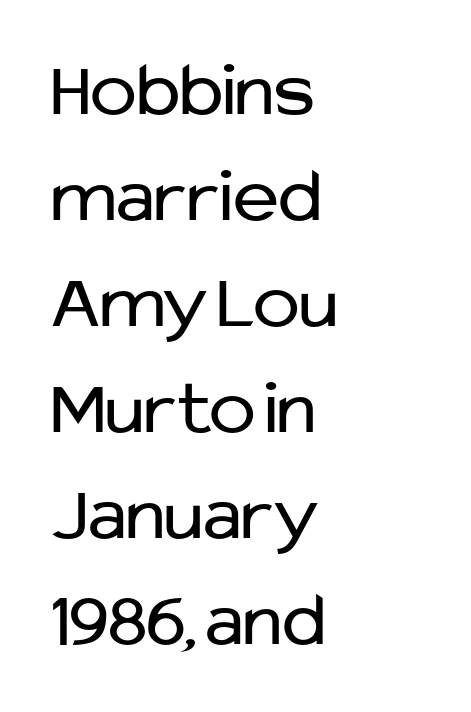
The image shows 78 px regular-weight sans-serif type, upright; set left-aligned, normal line spacing (1.36x), normal letter spacing, not underlined; low stroke contrast and a medium x-height.
